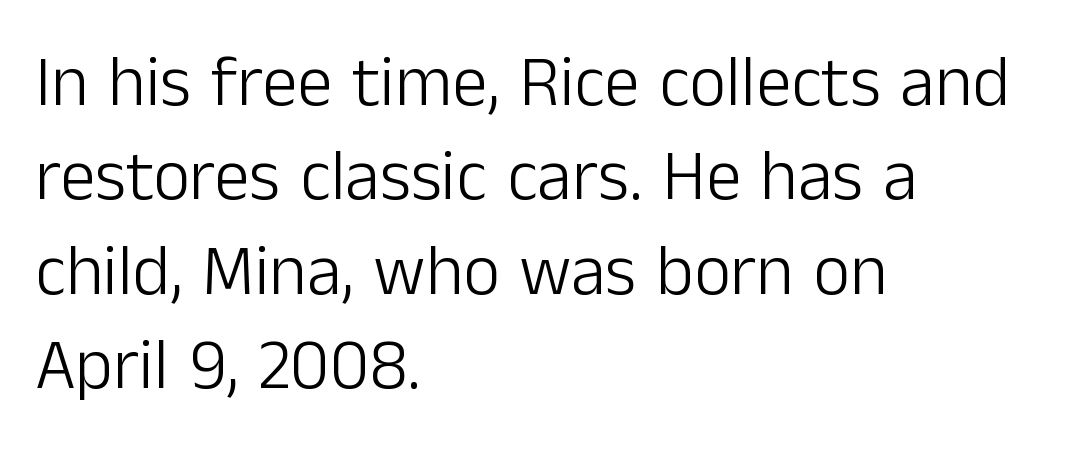
Typeset ragged right — the left edge is the straight one. Reading down the column, the eye jumps a familiar distance to each next line. Clear beneath every line of the passage. What stands out about the letter spacing? Nothing — it is the standard amount. The strokes are not fattened; the text isn't bold. You can tell from the bare stems that sans-serif type was used.
